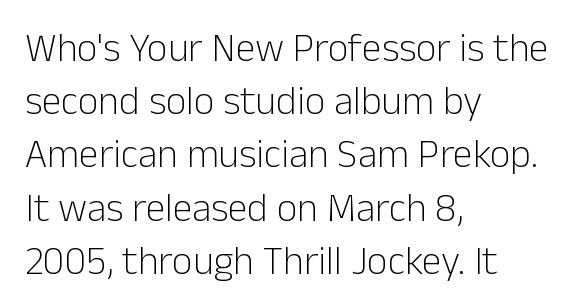
Nothing sits at the stroke ends, so this counts as sans-serif. Nothing unusual about the tracking: characters are spaced as the font intends. The gap between lines stays unmarked. The leading is moderate, giving the passage an even texture.
